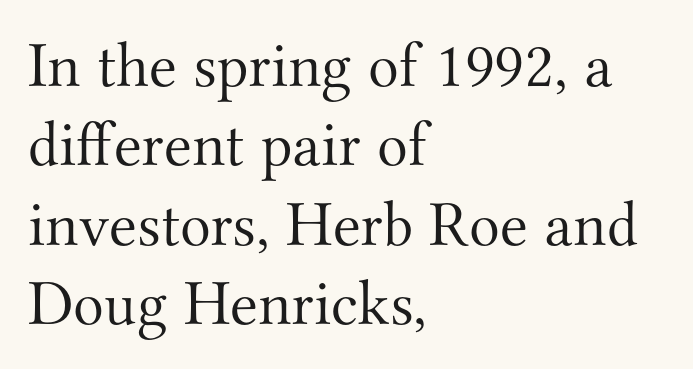
The passage shown is typed in a proportional face where columns would drift. Nothing heavy about these letters — not bold at all. This sample uses plain, unmodified letter spacing. Notice how the passage keeps a crisp vertical edge on the left only. The area under the type is left untouched. Examine the stroke ends and you'll spot serifs.
